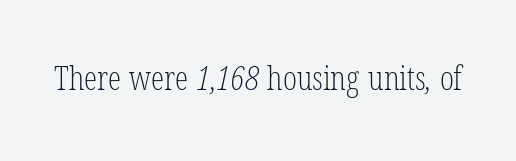
The image shows 33 px light, condensed serif type; set normal letter spacing, not underlined; low stroke contrast and a medium x-height.
